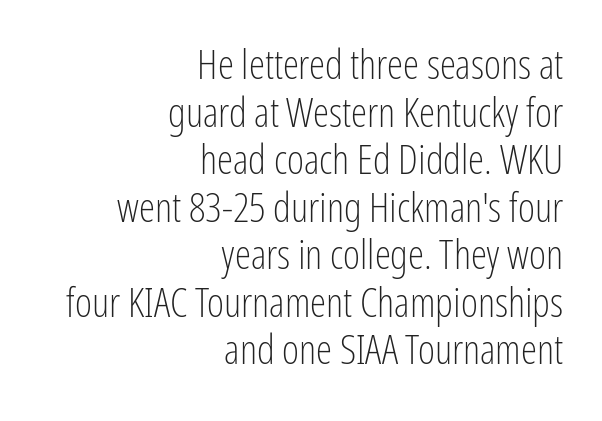
{"serif": "no", "italic": "no", "bold": "no", "weight": "light", "width": "condensed", "stroke_contrast": "low", "x_height": "medium", "monospaced": "no", "underline": "no", "align": "right", "line_spacing_ratio": 1.16, "letter_spacing": "normal", "letter_spacing_em": 0.0, "glyph_px": 41}
